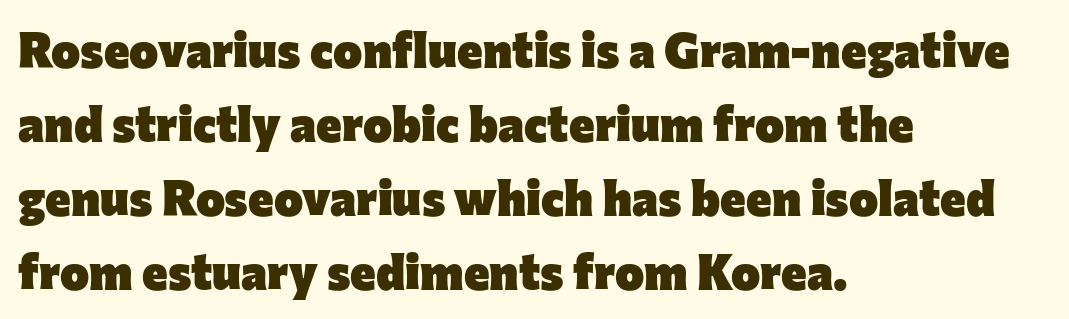
The ragged edge is on the right, which tells us the setting is flush left. A full-strength bold gives these letters their thick strokes. How are the letters spaced? Ordinarily, with no added tracking. Type style note: lacks serifs. The letters stand upright; this is a roman face.
